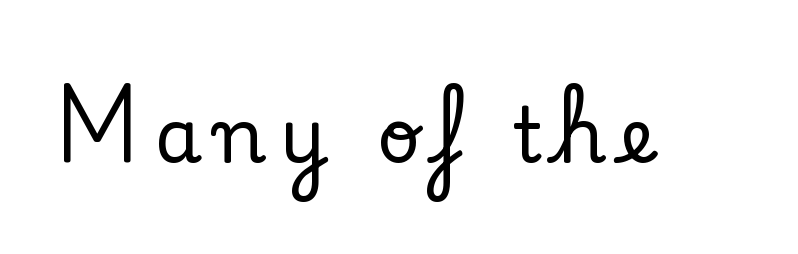
Q: Is the text italic (slanted)? A: No, it is upright.
Q: Is the text underlined? A: No.
Q: Width (condensed, normal, or wide)? A: Normal.
Q: Stroke contrast? A: Low.
Q: x-height? A: Small.
Q: Monospaced? A: No.
